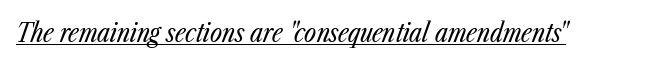
Q: Is the text bold? A: No.
Q: Is the text italic (slanted)? A: Yes, it leans right by about 23 degrees.
Q: Is the text underlined? A: Yes.
Q: Is the spacing between letters normal or unusually wide? A: Normal.
